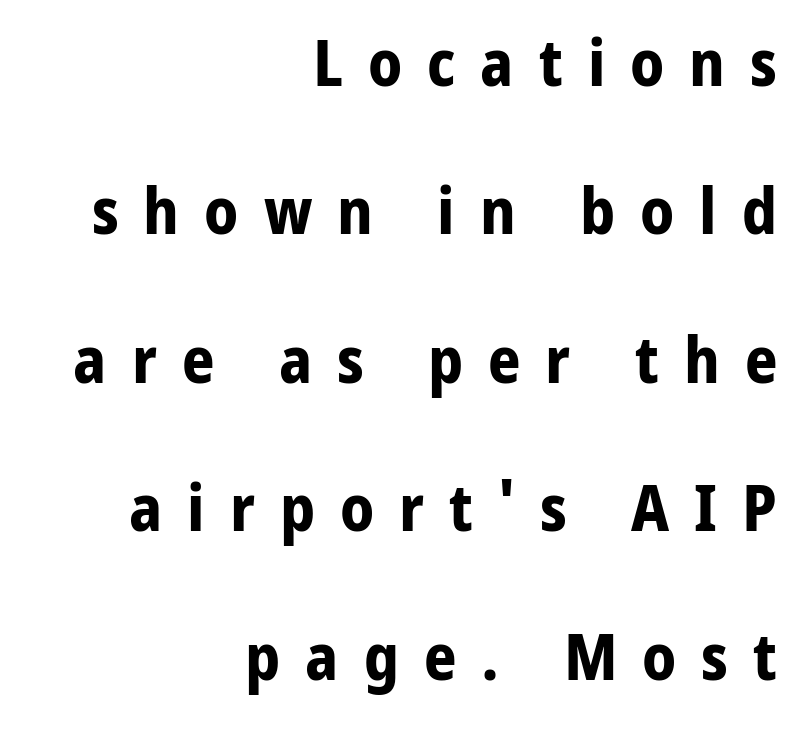
Q: Is the text bold? A: Yes.
Q: Is the text italic (slanted)? A: No, it is upright.
Q: Is the typeface a serif or a sans-serif typeface? A: Sans-serif.
Q: Is the text underlined? A: No.
Q: How is the paragraph aligned? A: Right-aligned.
Q: Is the spacing between letters normal or unusually wide? A: Unusually wide.
Q: Is the spacing between lines tight, normal or loose? A: Loose.
Q: Width (condensed, normal, or wide)? A: Normal.
Q: Stroke contrast? A: Low.
Q: x-height? A: Medium.
Q: Monospaced? A: No.
